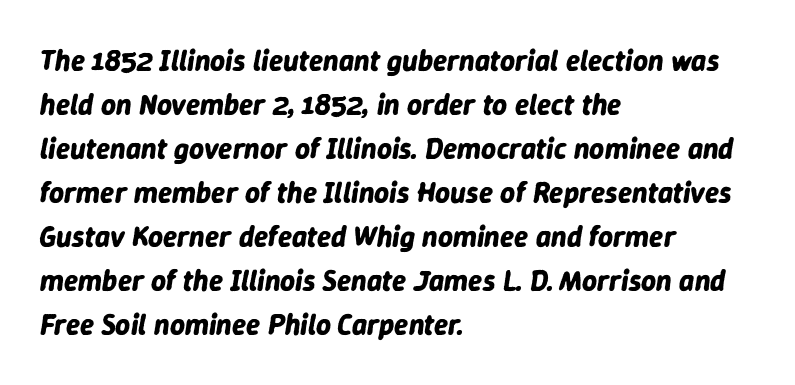
Q: Is the text bold? A: Yes.
Q: Is the text italic (slanted)? A: Yes, it leans right by about 9 degrees.
Q: Is the text underlined? A: No.
Q: How is the paragraph aligned? A: Left-aligned.
Q: Is the spacing between letters normal or unusually wide? A: Normal.
Q: Is the spacing between lines tight, normal or loose? A: Normal.
Q: Width (condensed, normal, or wide)? A: Normal.
Q: Stroke contrast? A: Low.
Q: x-height? A: Medium.
Q: Monospaced? A: No.
